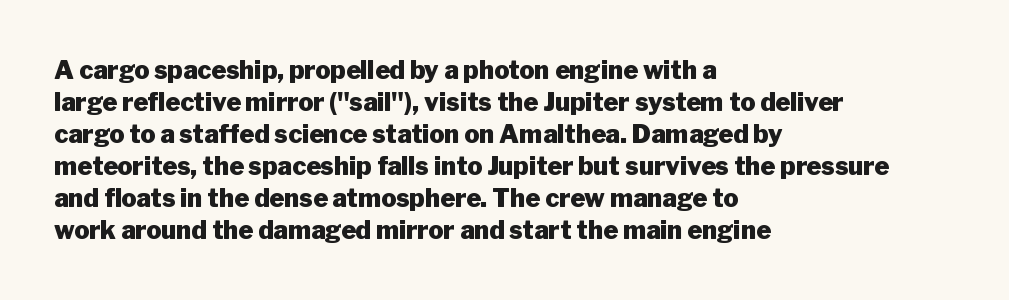
Q: Is the text bold? A: Yes.
Q: Is the text italic (slanted)? A: No, it is upright.
Q: Is the text underlined? A: No.
Q: How is the paragraph aligned? A: Left-aligned.
Q: Is the spacing between letters normal or unusually wide? A: Normal.
Q: Is the spacing between lines tight, normal or loose? A: Normal.
